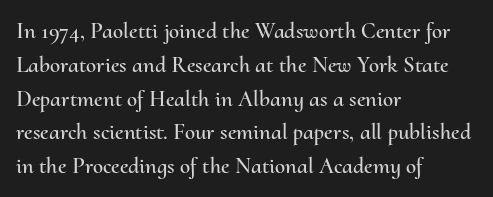
Left-aligned paragraph, ragged on the right. Compared with typical body copy, the letter spacing here is the same. A roman cut, with each character standing at attention. Baseline-to-baseline distance is the conventional proportion of letter height. The string is rendered with underlining switched off.
